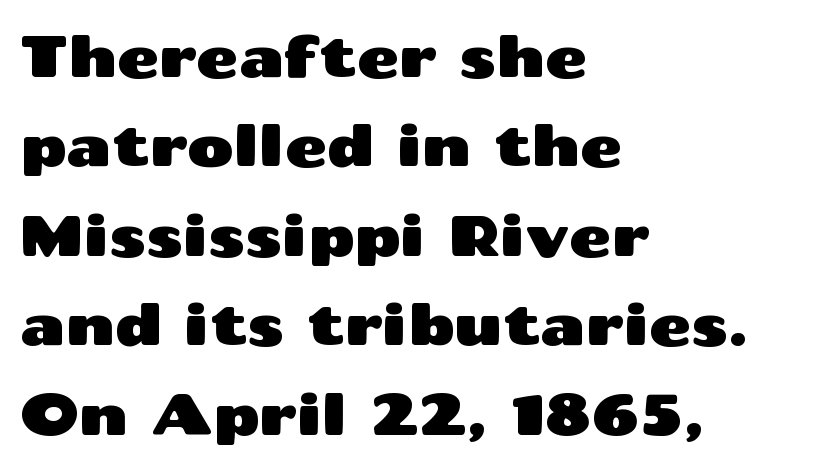
The image shows 57 px wide sans-serif type, upright; set left-aligned, normal line spacing (1.57x), normal letter spacing, not underlined; medium stroke contrast and a medium x-height.
